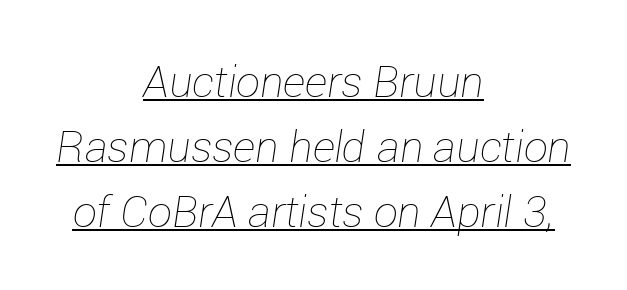
{"italic": "yes", "lean": "right", "slant_degrees": 12, "bold": "no", "weight": "thin", "width": "normal", "stroke_contrast": "low", "x_height": "medium", "monospaced": "no", "underline": "yes", "align": "center", "line_spacing": "normal", "line_spacing_ratio": 1.51, "letter_spacing": "normal", "letter_spacing_em": 0.0, "glyph_px": 43}
